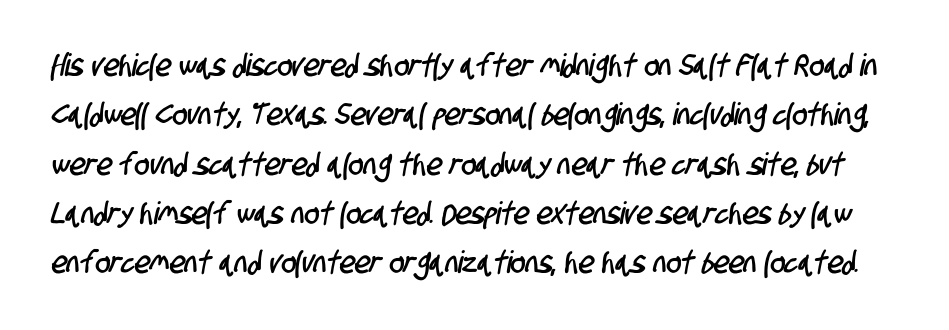
This rendering features lettering with no underline. Does the type have serifs? No, each stem ends abruptly. Successive baselines arrive at the customary interval. These lines keep a tight, regular rhythm from letter to letter. Spacing verdict: proportional, widths tailored to each character.
